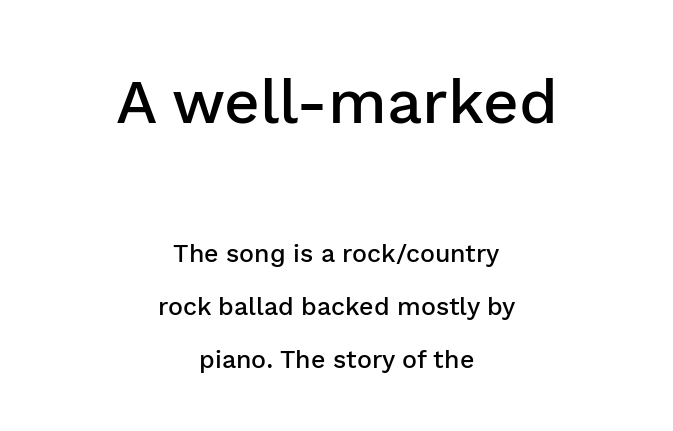
The image shows 62 px semibold sans-serif type, upright; set centered, loose line spacing (2.11x), normal letter spacing, not underlined; the first (top) block is 2.48x larger; low stroke contrast and a medium x-height.
